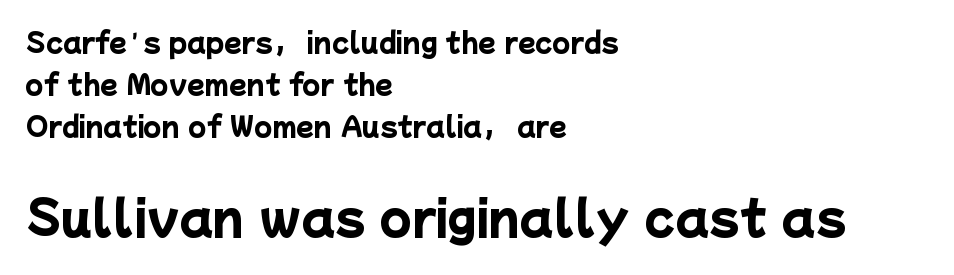
The image shows 46 px heavy sans-serif type; set left-aligned, normal line spacing (1.61x), normal letter spacing, not underlined; the second (bottom) block is 1.77x larger; low stroke contrast and a medium x-height.
